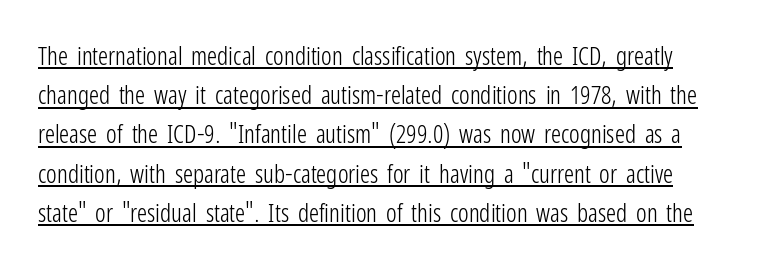
Q: Is the text bold? A: No.
Q: Is the text italic (slanted)? A: No, it is upright.
Q: Is the text underlined? A: Yes.
Q: Is the spacing between letters normal or unusually wide? A: Normal.
Q: Is the spacing between lines tight, normal or loose? A: Normal.
